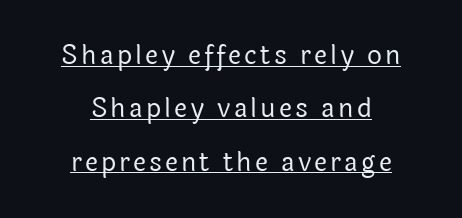
The lettering stays uniformly vertical, giving the passage a roman look. One-word summary of the alignment: center. No heavy texture on the line: the type isn't bold. Does a line run under the words? Yes, clearly.
